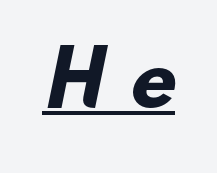
Q: Is the text bold? A: Yes.
Q: Is the typeface a serif or a sans-serif typeface? A: Sans-serif.
Q: Is the text underlined? A: Yes.
Q: Is the spacing between letters normal or unusually wide? A: Unusually wide.
Q: Width (condensed, normal, or wide)? A: Wide.
Q: Stroke contrast? A: Low.
Q: x-height? A: Small.
Q: Monospaced? A: No.
